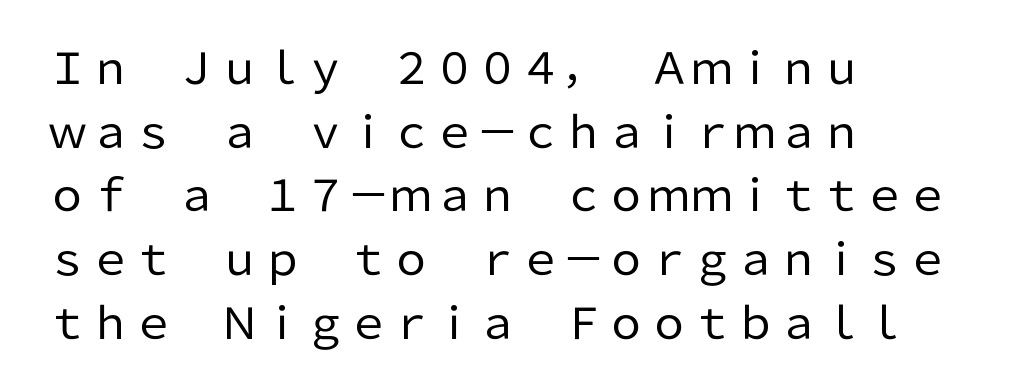
Q: Is the text bold? A: No.
Q: Is the text italic (slanted)? A: No, it is upright.
Q: Is the typeface a serif or a sans-serif typeface? A: Sans-serif.
Q: Is the text underlined? A: No.
Q: How is the paragraph aligned? A: Left-aligned.
Q: Is the spacing between letters normal or unusually wide? A: Normal.
Q: Is the spacing between lines tight, normal or loose? A: Normal.
Q: Width (condensed, normal, or wide)? A: Normal.
Q: Stroke contrast? A: Low.
Q: x-height? A: Medium.
Q: Monospaced? A: No.
